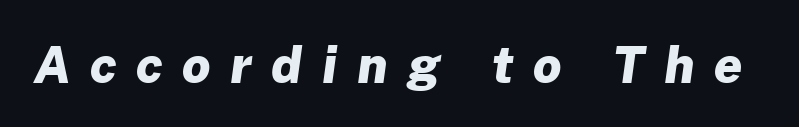
These words are printed bold, with thick strokes throughout. The horizontal fit of the characters is loose and conspicuously gappy. The strip under each line holds only bare page. Serifs: no, the terminals of the letterforms are clean. Looks like regular typesetting: each glyph gets only the width it needs.
